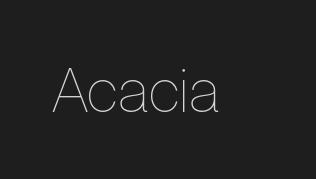
The image shows 61 px thin, condensed type, upright; set normal letter spacing, not underlined; low stroke contrast and a medium x-height.
